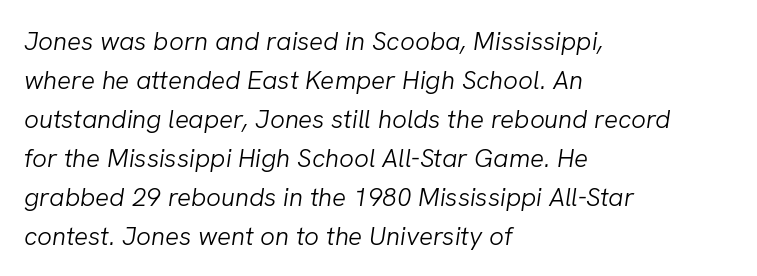
The image shows 26 px text type, italic (leaning right); set left-aligned, normal line spacing (1.5x), normal letter spacing, not underlined.
